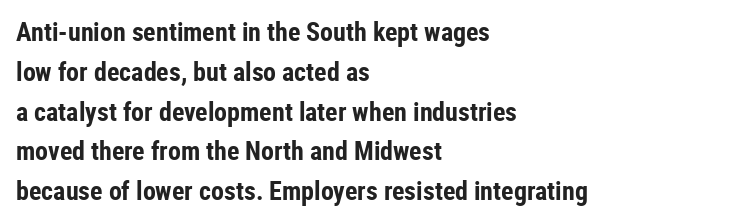
Plenty of ink on the page — the face is bold. Vertical spacing — default. Descenders hang freely into open space. All the whitespace from short lines collects on the right. This rendering leaves character spacing at its baseline value. Do the letters lean? They stand straight.
